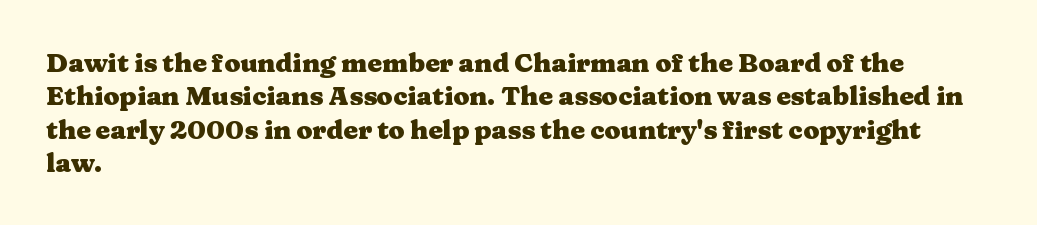
{"italic": "no", "bold": "yes", "underline": "no", "align": "left", "line_spacing": "normal", "line_spacing_ratio": 1.28, "letter_spacing": "normal", "letter_spacing_em": 0.0, "glyph_px": 26}
